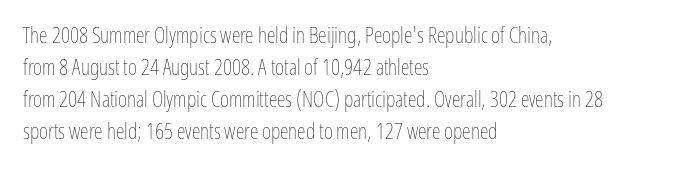
{"italic": "no", "bold": "no", "underline": "no", "align": "left", "line_spacing": "normal", "line_spacing_ratio": 1.45, "letter_spacing": "normal", "letter_spacing_em": 0.0, "glyph_px": 22}
